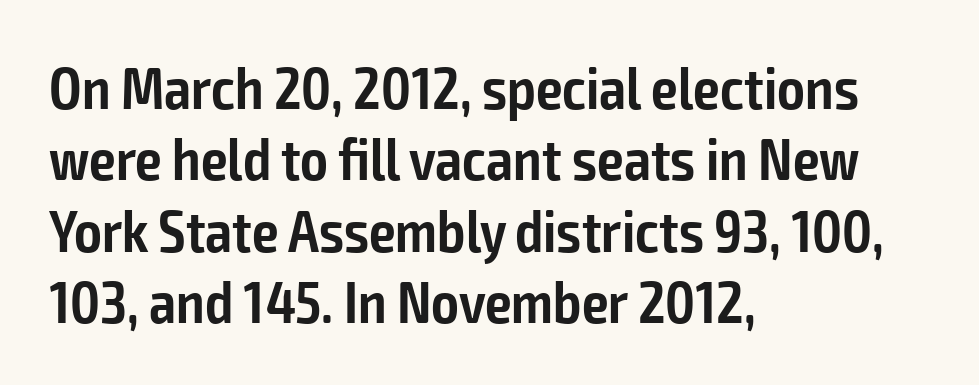
Q: Is the text bold? A: Semi-bold.
Q: Is the text italic (slanted)? A: No, it is upright.
Q: Is the typeface a serif or a sans-serif typeface? A: Sans-serif.
Q: Is the text underlined? A: No.
Q: How is the paragraph aligned? A: Left-aligned.
Q: Is the spacing between letters normal or unusually wide? A: Normal.
Q: Width (condensed, normal, or wide)? A: Condensed.
Q: Stroke contrast? A: Low.
Q: x-height? A: Medium.
Q: Monospaced? A: No.
